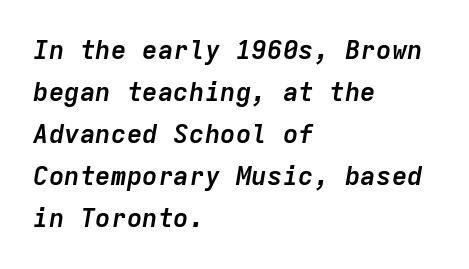
All the whitespace from short lines collects on the right. There's an unmistakable incline to the writing here. Whoever set this chose a conventional vertical rhythm. The rendering keeps characters at their native spacing. Just letters on the line, the space beneath them empty.
